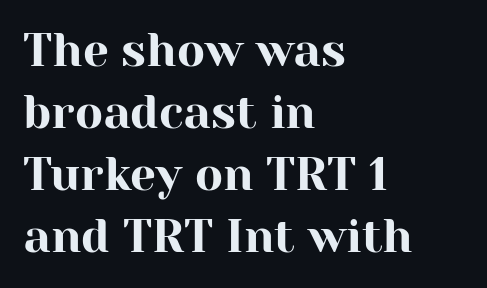
{"serif": "yes", "italic": "no", "width": "normal", "stroke_contrast": "high", "x_height": "medium", "monospaced": "no", "underline": "no", "align": "left", "line_spacing": "normal", "line_spacing_ratio": 1.35, "letter_spacing": "normal", "letter_spacing_em": 0.0, "glyph_px": 46}
